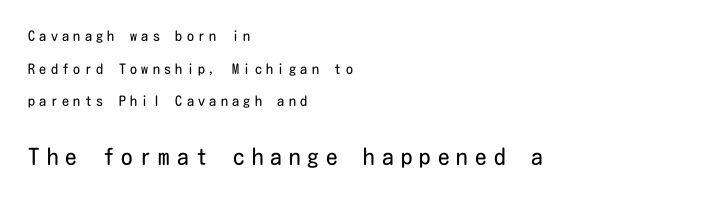
{"italic": "no", "bold": "no", "underline": "no", "align": "left", "line_spacing": "loose", "line_spacing_ratio": 2.33, "letter_spacing": "wide", "letter_spacing_em": 0.31, "larger_block": "second", "size_ratio": 1.64, "glyph_px": 23}
